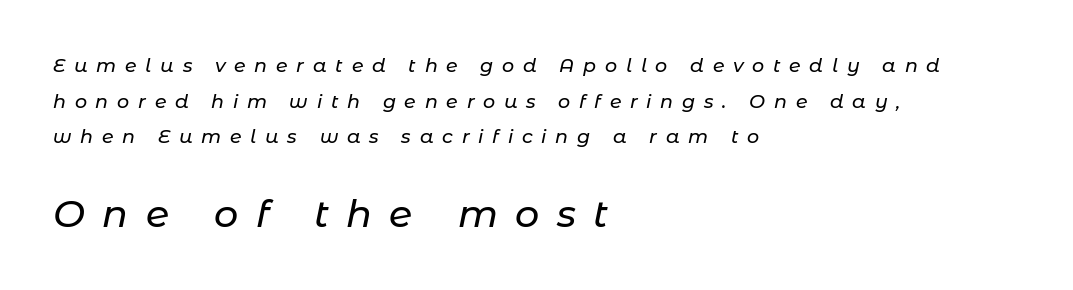
{"italic": "yes", "lean": "right", "slant_degrees": 11, "width": "normal", "stroke_contrast": "low", "x_height": "medium", "monospaced": "no", "underline": "no", "align": "left", "line_spacing_ratio": 1.87, "letter_spacing": "wide", "letter_spacing_em": 0.46, "larger_block": "second", "size_ratio": 2.0, "glyph_px": 38}
